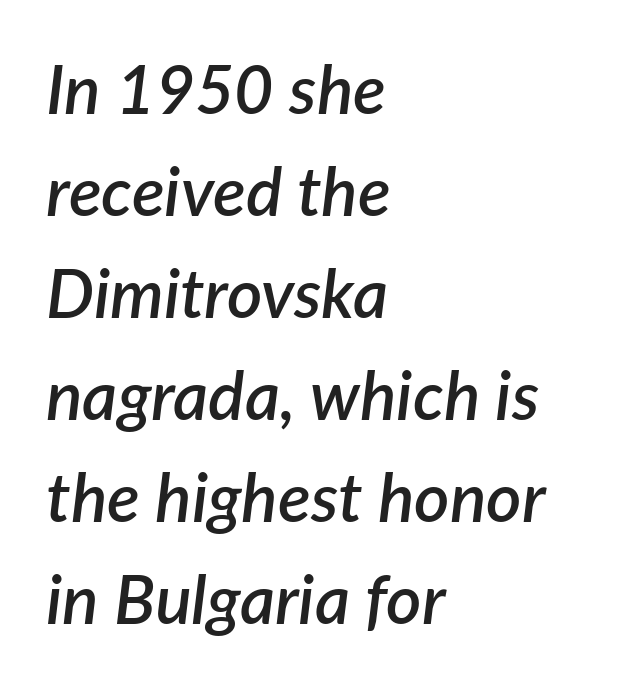
Is this a fixed-width face? No — the glyphs have proportional, varying widths. The glyphs look as if they've been sheared to an angle. Anything drawn beneath the words? Only blank space. Stems and bowls a touch heavier than normal — semibold. Leading matches the norm, producing a regular column.
